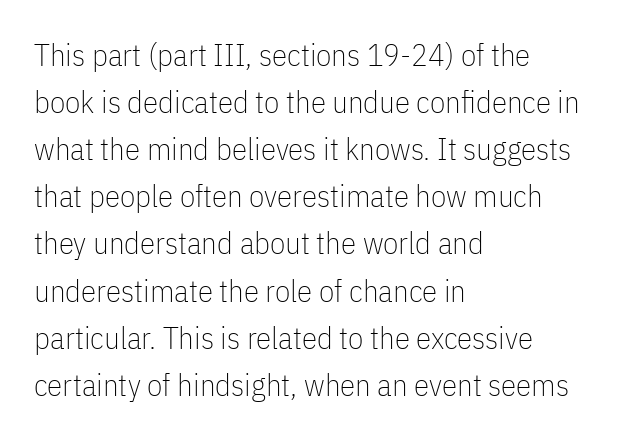
{"serif": "no", "italic": "no", "bold": "no", "weight": "thin", "width": "condensed", "stroke_contrast": "low", "x_height": "medium", "monospaced": "no", "underline": "no", "align": "left", "line_spacing": "normal", "line_spacing_ratio": 1.52, "letter_spacing": "normal", "letter_spacing_em": 0.0, "glyph_px": 31}
